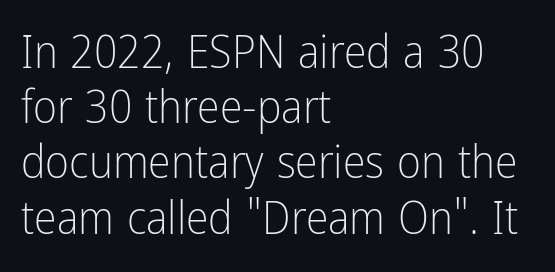
Q: Is the text bold? A: No.
Q: Is the text italic (slanted)? A: No, it is upright.
Q: Is the typeface a serif or a sans-serif typeface? A: Sans-serif.
Q: Is the text underlined? A: No.
Q: How is the paragraph aligned? A: Left-aligned.
Q: Is the spacing between letters normal or unusually wide? A: Normal.
Q: Width (condensed, normal, or wide)? A: Condensed.
Q: Stroke contrast? A: Low.
Q: x-height? A: Medium.
Q: Monospaced? A: No.
